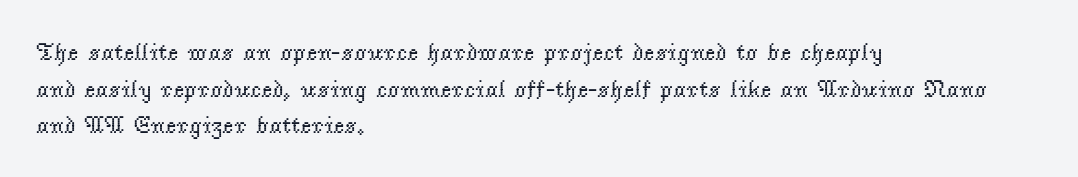
Q: Is the text bold? A: No.
Q: Is the text italic (slanted)? A: No, it is upright.
Q: Is the text underlined? A: No.
Q: How is the paragraph aligned? A: Left-aligned.
Q: Is the spacing between letters normal or unusually wide? A: Normal.
Q: Is the spacing between lines tight, normal or loose? A: Normal.
